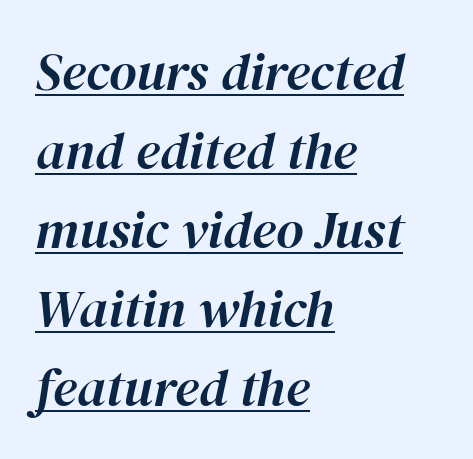
The image shows 53 px text type, italic (leaning right); set left-aligned, normal line spacing (1.49x), normal letter spacing, underlined; high stroke contrast and a medium x-height.
